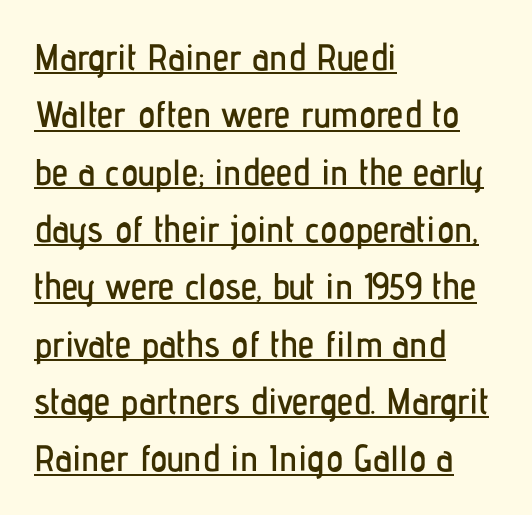
Descenders here cross a horizontal rule under the line. Letterform terminals end flat and unadorned throughout the passage. This sample has the flowing, uneven cadence of proportional lettering. It's the straight-up-and-down kind of type. Caption: multi-line text, flush left, ragged right. Nothing unusual about the tracking: characters are spaced as the font intends.
